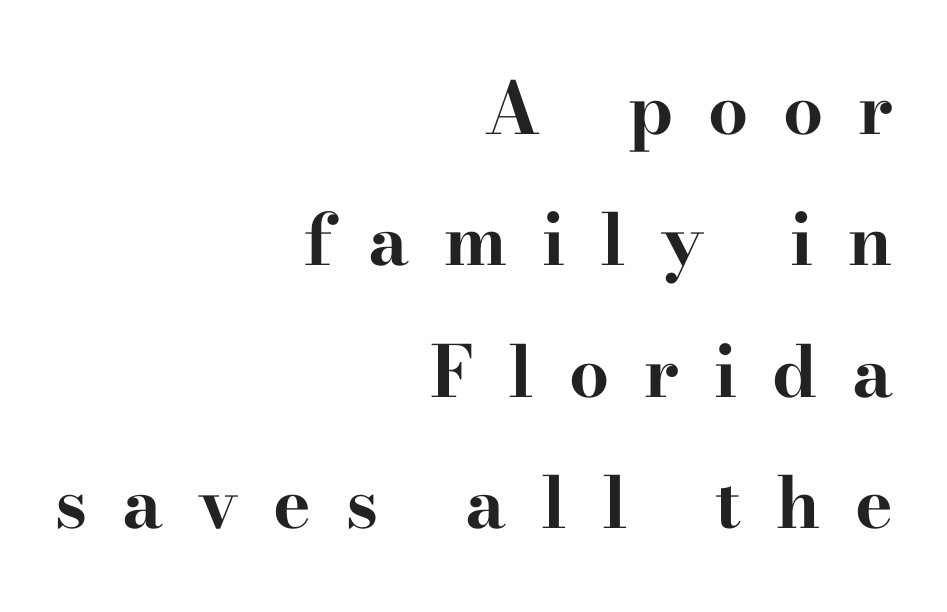
{"serif": "yes", "italic": "no", "bold": "yes", "weight": "bold", "width": "wide", "stroke_contrast": "high", "x_height": "small", "monospaced": "no", "underline": "no", "align": "right", "line_spacing_ratio": 1.85, "letter_spacing": "wide", "letter_spacing_em": 0.49, "glyph_px": 71}
